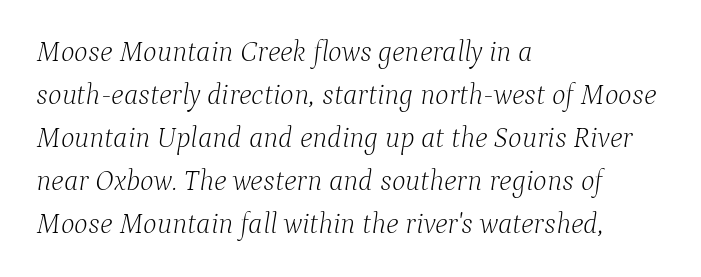
The image shows 29 px light serif type, italic (leaning right); set left-aligned, normal line spacing (1.48x), normal letter spacing, not underlined; low stroke contrast and a medium x-height.
